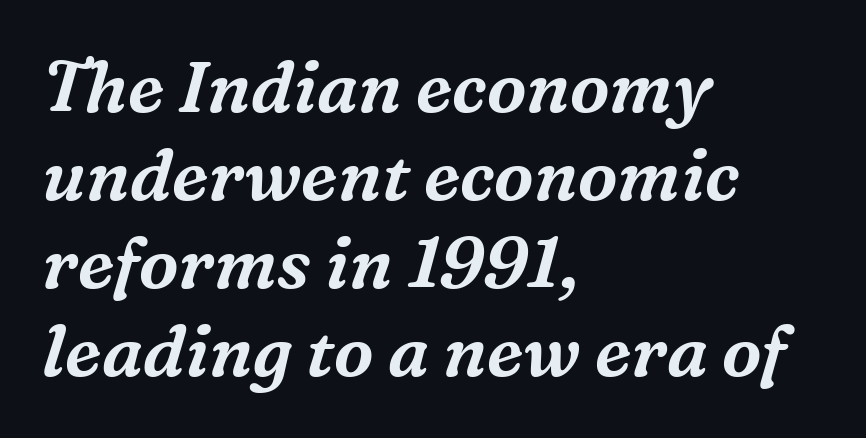
The image shows 71 px serif type, italic (leaning right); set left-aligned, line spacing 1.24x, normal letter spacing, not underlined; medium stroke contrast and a medium x-height.
